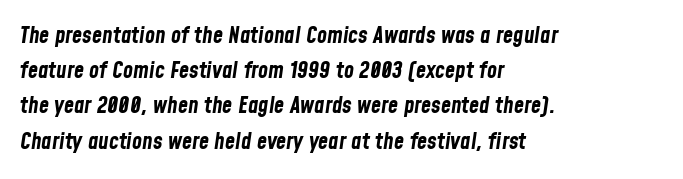
Rule under the text: the space is simply empty. Baseline-to-baseline distance is the conventional proportion of letter height. The font is running at its bold setting. Is the block centered? No — it sits flush against the left margin. Rendered with sloped, italic letterforms. The line texture is even and compact thanks to regular tracking.
